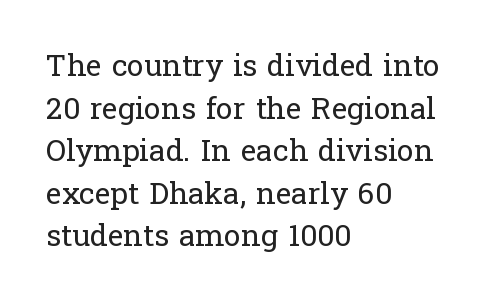
Q: Is the text bold? A: No.
Q: Is the text italic (slanted)? A: No, it is upright.
Q: Is the typeface a serif or a sans-serif typeface? A: Serif.
Q: Is the text underlined? A: No.
Q: How is the paragraph aligned? A: Left-aligned.
Q: Is the spacing between letters normal or unusually wide? A: Normal.
Q: Is the spacing between lines tight, normal or loose? A: Normal.
Q: Width (condensed, normal, or wide)? A: Normal.
Q: Stroke contrast? A: Low.
Q: x-height? A: Medium.
Q: Monospaced? A: No.
